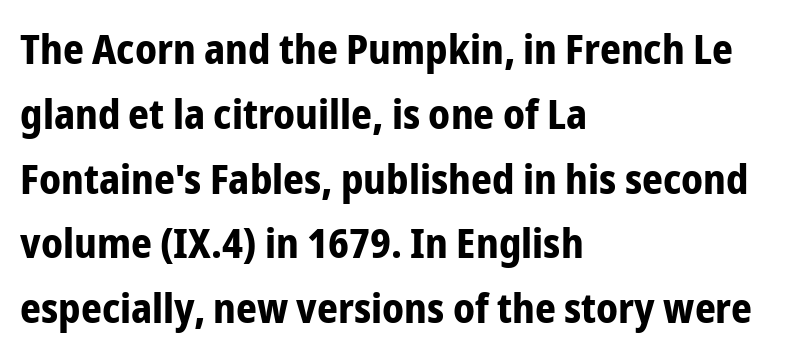
Nope, not italic — everything's standing straight. Each letter keeps its own natural width here, so spacing adapts to shape. Only glyphs here, with clear space below each row. Every row of glyphs begins at an identical x-position on the left.
